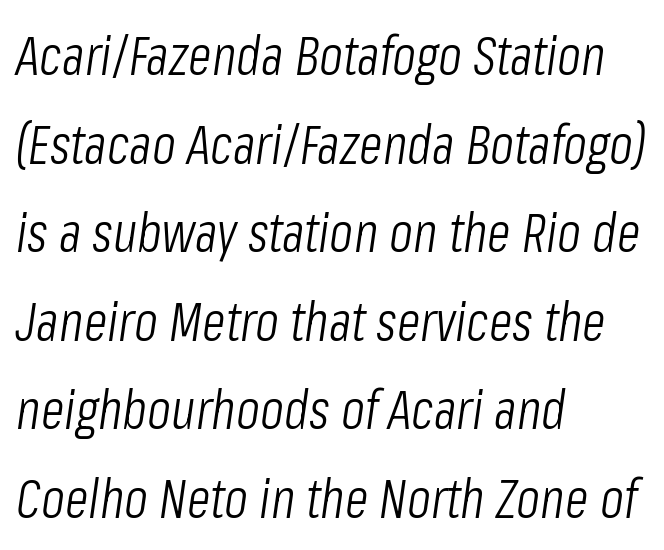
The image shows 55 px light, condensed type, italic (leaning right); set left-aligned, normal line spacing (1.61x), normal letter spacing, not underlined; low stroke contrast and a medium x-height.
